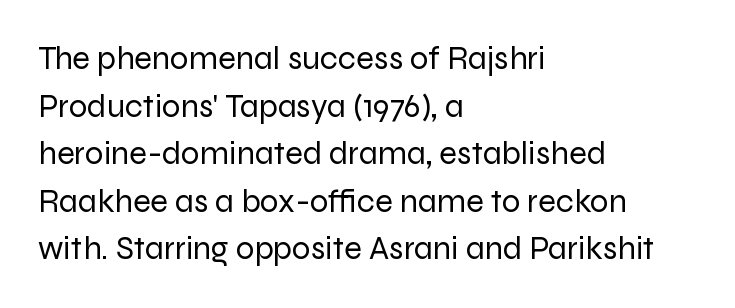
Q: Is the text bold? A: No.
Q: Is the text italic (slanted)? A: No, it is upright.
Q: Is the typeface a serif or a sans-serif typeface? A: Sans-serif.
Q: Is the text underlined? A: No.
Q: How is the paragraph aligned? A: Left-aligned.
Q: Is the spacing between letters normal or unusually wide? A: Normal.
Q: Is the spacing between lines tight, normal or loose? A: Normal.
Q: Width (condensed, normal, or wide)? A: Normal.
Q: Stroke contrast? A: Low.
Q: x-height? A: Medium.
Q: Monospaced? A: No.
